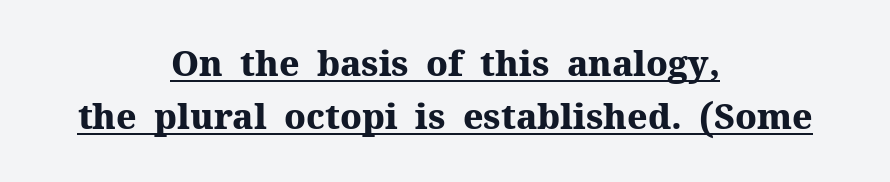
{"serif": "yes", "italic": "no", "bold": "yes", "weight": "heavy", "width": "normal", "stroke_contrast": "medium", "x_height": "medium", "monospaced": "no", "underline": "yes", "align": "center", "line_spacing": "normal", "line_spacing_ratio": 1.52, "letter_spacing": "normal", "letter_spacing_em": 0.0, "glyph_px": 35}
